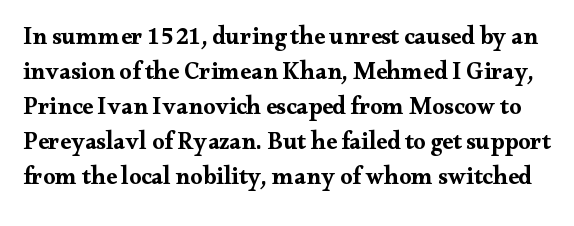
The image shows 24 px bold type, upright; set normal line spacing (1.46x), normal letter spacing, not underlined.
